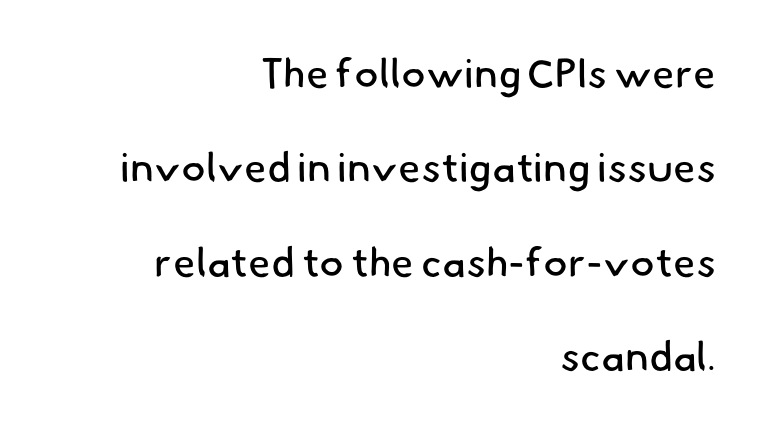
{"serif": "no", "bold": "no", "weight": "regular", "width": "normal", "stroke_contrast": "low", "x_height": "small", "monospaced": "no", "underline": "no", "align": "right", "line_spacing": "loose", "line_spacing_ratio": 2.3, "letter_spacing": "normal", "letter_spacing_em": 0.0, "glyph_px": 41}
